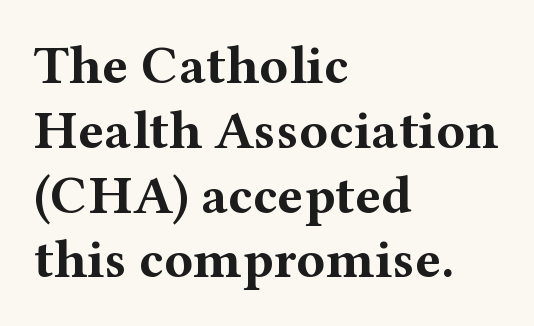
{"serif": "yes", "italic": "no", "bold": "yes", "weight": "bold", "width": "wide", "stroke_contrast": "medium", "x_height": "medium", "monospaced": "no", "underline": "no", "align": "left", "line_spacing_ratio": 1.2, "letter_spacing": "normal", "letter_spacing_em": 0.0, "glyph_px": 54}
